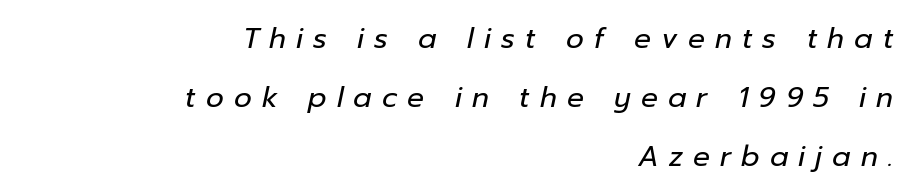
{"italic": "yes", "lean": "right", "slant_degrees": 12, "bold": "no", "weight": "regular", "width": "normal", "stroke_contrast": "low", "x_height": "medium", "monospaced": "no", "underline": "no", "align": "right", "line_spacing": "loose", "line_spacing_ratio": 2.11, "letter_spacing": "wide", "letter_spacing_em": 0.36, "glyph_px": 28}
